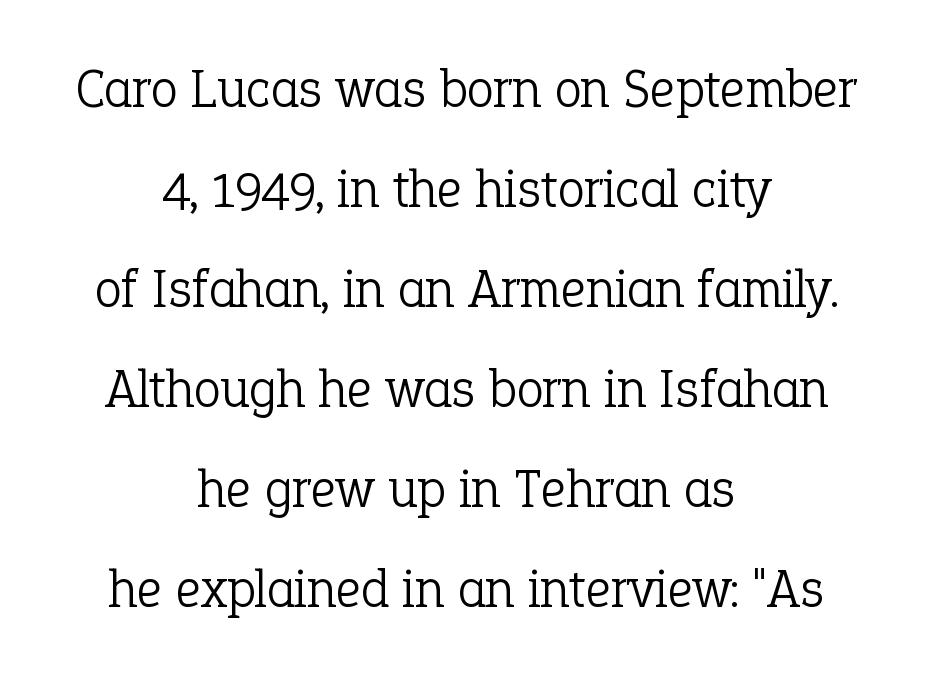
Q: Is the text bold? A: No.
Q: Is the text italic (slanted)? A: No, it is upright.
Q: Is the typeface a serif or a sans-serif typeface? A: Serif.
Q: Is the text underlined? A: No.
Q: How is the paragraph aligned? A: Centered.
Q: Is the spacing between letters normal or unusually wide? A: Normal.
Q: Width (condensed, normal, or wide)? A: Normal.
Q: Stroke contrast? A: Low.
Q: x-height? A: Medium.
Q: Monospaced? A: No.
